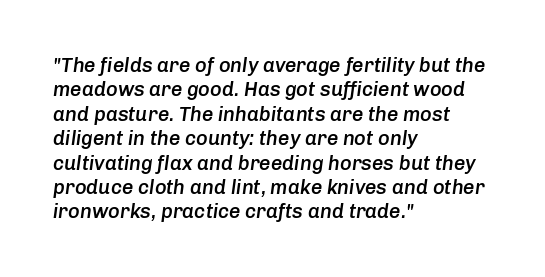
{"italic": "yes", "lean": "right", "slant_degrees": 8, "bold": "semi", "underline": "no", "align": "left", "line_spacing_ratio": 1.22, "letter_spacing": "normal", "letter_spacing_em": 0.0, "glyph_px": 20}
